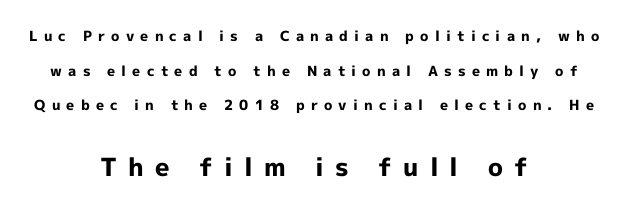
Line spacing here is loose. Substantial extra tracking has been applied to these lines. Which chunk is bigger? The second one — the bottom block dwarfs the top. Has an underline been added? It has not.
